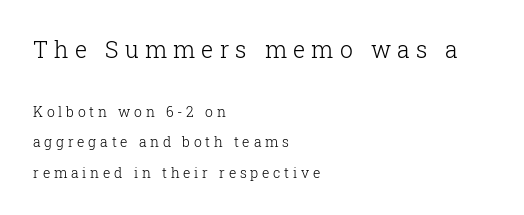
Q: Is the text bold? A: No.
Q: Is the text italic (slanted)? A: No, it is upright.
Q: Is the text underlined? A: No.
Q: How is the paragraph aligned? A: Left-aligned.
Q: Is the spacing between letters normal or unusually wide? A: Unusually wide.
Q: Is the spacing between lines tight, normal or loose? A: Loose.
Q: Which block of text is set in a larger size, the first (top) or the second (bottom)? A: The first (top) one.
